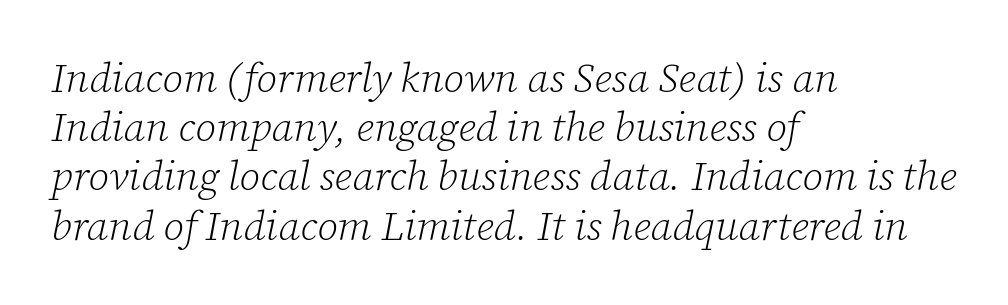
{"serif": "yes", "italic": "yes", "lean": "right", "slant_degrees": 12, "bold": "no", "weight": "light", "width": "normal", "stroke_contrast": "low", "x_height": "medium", "monospaced": "no", "underline": "no", "align": "left", "line_spacing_ratio": 1.2, "letter_spacing": "normal", "letter_spacing_em": 0.0, "glyph_px": 41}
